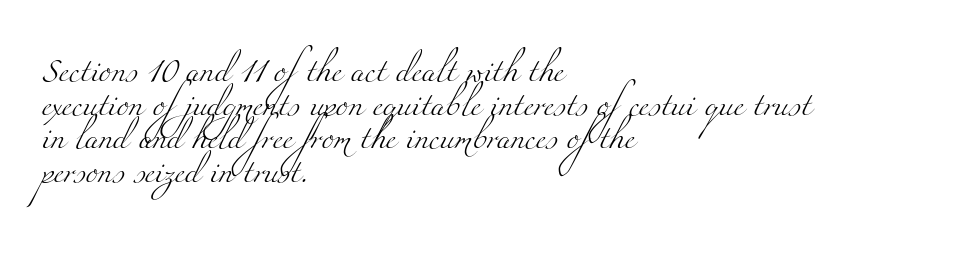
The image shows 23 px text type; set left-aligned, normal line spacing (1.46x), normal letter spacing, not underlined.
